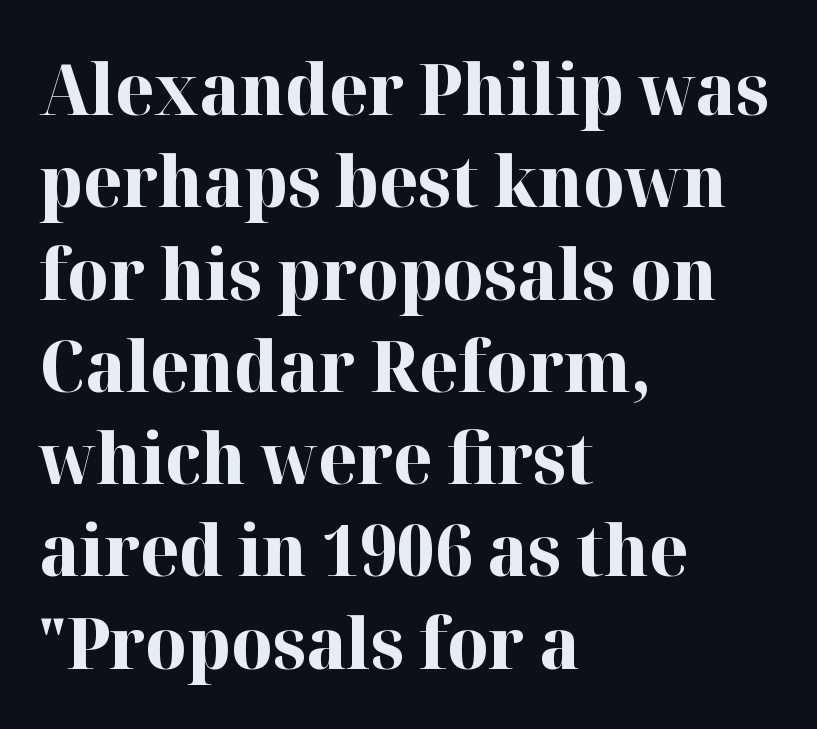
Q: Is the text bold? A: Yes.
Q: Is the text italic (slanted)? A: No, it is upright.
Q: Is the typeface a serif or a sans-serif typeface? A: Serif.
Q: Is the text underlined? A: No.
Q: How is the paragraph aligned? A: Left-aligned.
Q: Is the spacing between letters normal or unusually wide? A: Normal.
Q: Is the spacing between lines tight, normal or loose? A: Normal.
Q: Width (condensed, normal, or wide)? A: Normal.
Q: Stroke contrast? A: High.
Q: x-height? A: Medium.
Q: Monospaced? A: No.
